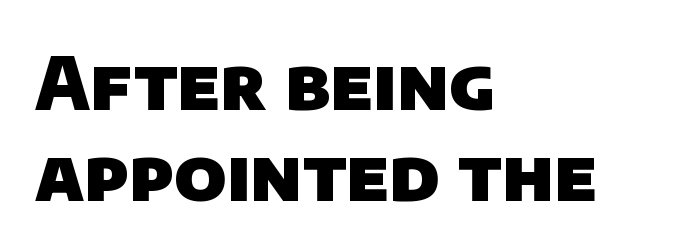
Q: Is the text bold? A: Yes.
Q: Is the typeface a serif or a sans-serif typeface? A: Sans-serif.
Q: Is the text underlined? A: No.
Q: How is the paragraph aligned? A: Left-aligned.
Q: Is the spacing between letters normal or unusually wide? A: Normal.
Q: Is the spacing between lines tight, normal or loose? A: Normal.
Q: Width (condensed, normal, or wide)? A: Normal.
Q: Stroke contrast? A: Low.
Q: x-height? A: Large.
Q: Monospaced? A: No.
